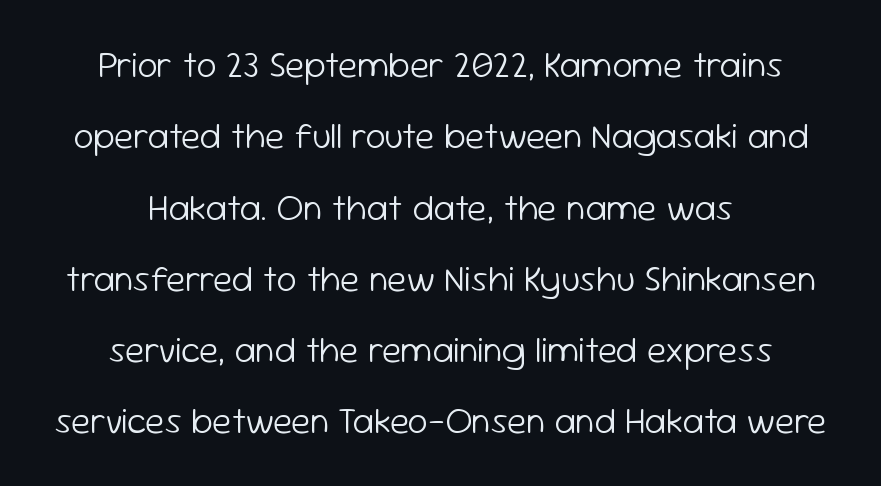
The image shows 36 px light sans-serif type, upright; set centered, loose line spacing (1.98x), normal letter spacing, not underlined; low stroke contrast and a medium x-height.
